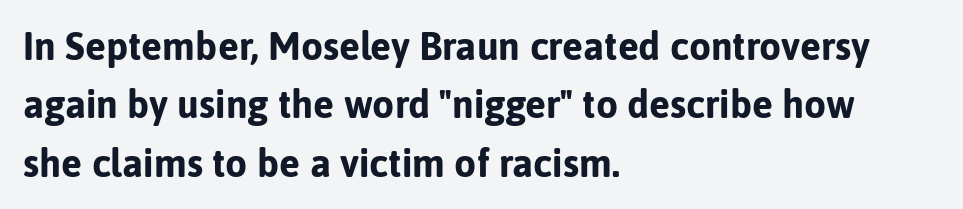
Q: Is the text bold? A: Yes.
Q: Is the text italic (slanted)? A: No, it is upright.
Q: Is the typeface a serif or a sans-serif typeface? A: Sans-serif.
Q: Is the text underlined? A: No.
Q: How is the paragraph aligned? A: Left-aligned.
Q: Is the spacing between letters normal or unusually wide? A: Normal.
Q: Is the spacing between lines tight, normal or loose? A: Normal.
Q: Width (condensed, normal, or wide)? A: Normal.
Q: Stroke contrast? A: Low.
Q: x-height? A: Medium.
Q: Monospaced? A: No.
